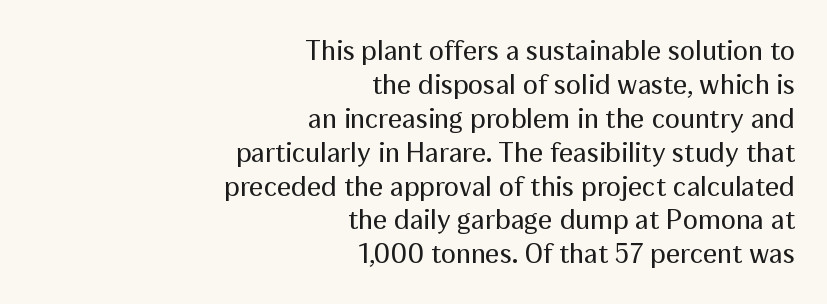
The image shows 28 px regular-weight sans-serif type, upright; set right-aligned, line spacing 1.21x, normal letter spacing, not underlined; medium stroke contrast and a medium x-height.
